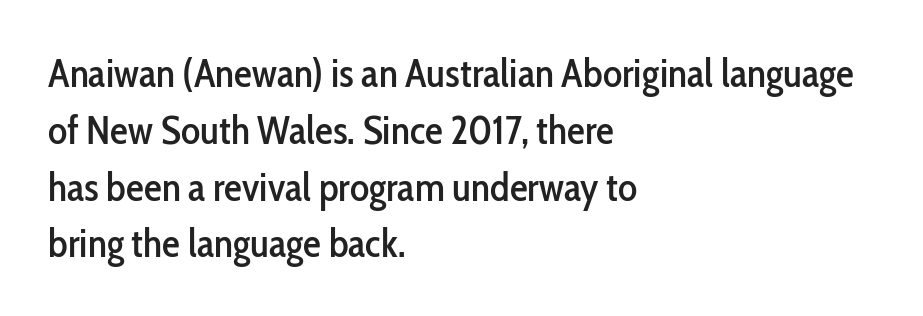
Posture: straight, roman, zero tilt. Only glyphs here, with clear space below each row. The letters advance in unequal steps, a hallmark of proportional type. Typographically, this falls in the sans-serif category. The type is set solid horizontally, with unmodified tracking. The block of text has a typical density, with ordinary space between rows.
